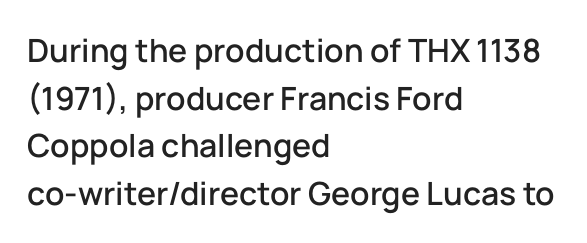
Q: Is the text italic (slanted)? A: No, it is upright.
Q: Is the typeface a serif or a sans-serif typeface? A: Sans-serif.
Q: Is the text underlined? A: No.
Q: How is the paragraph aligned? A: Left-aligned.
Q: Is the spacing between letters normal or unusually wide? A: Normal.
Q: Is the spacing between lines tight, normal or loose? A: Normal.
Q: Width (condensed, normal, or wide)? A: Normal.
Q: Stroke contrast? A: Low.
Q: x-height? A: Medium.
Q: Monospaced? A: No.
